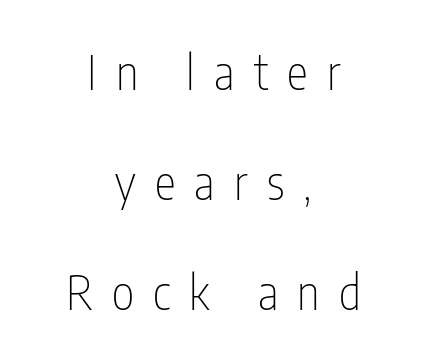
{"serif": "no", "italic": "no", "bold": "no", "weight": "thin", "width": "condensed", "stroke_contrast": "low", "x_height": "medium", "monospaced": "no", "underline": "no", "align": "center", "line_spacing": "loose", "line_spacing_ratio": 2.29, "letter_spacing": "wide", "letter_spacing_em": 0.4, "glyph_px": 48}
